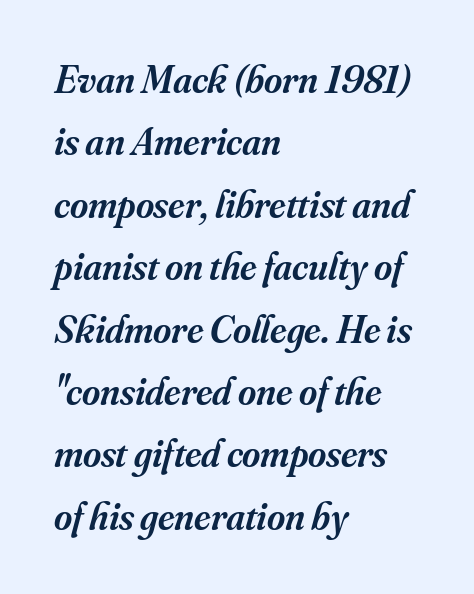
{"serif": "yes", "italic": "yes", "lean": "right", "slant_degrees": 16, "bold": "semi", "weight": "semibold", "width": "normal", "stroke_contrast": "medium", "x_height": "small", "monospaced": "no", "underline": "no", "align": "left", "line_spacing": "normal", "line_spacing_ratio": 1.6, "letter_spacing": "normal", "letter_spacing_em": 0.0, "glyph_px": 39}
